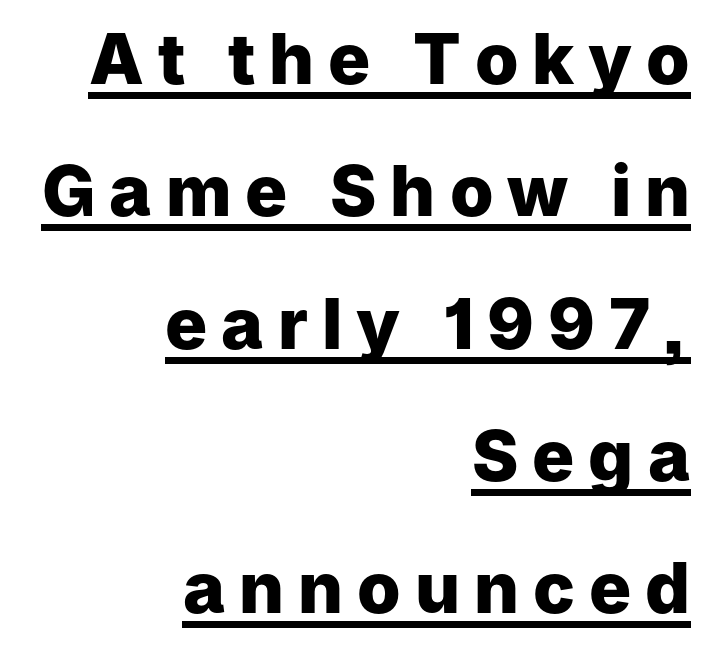
{"serif": "no", "italic": "no", "bold": "yes", "weight": "heavy", "width": "normal", "stroke_contrast": "low", "x_height": "medium", "monospaced": "no", "underline": "yes", "align": "right", "line_spacing_ratio": 1.89, "letter_spacing": "wide", "letter_spacing_em": 0.2, "glyph_px": 70}
